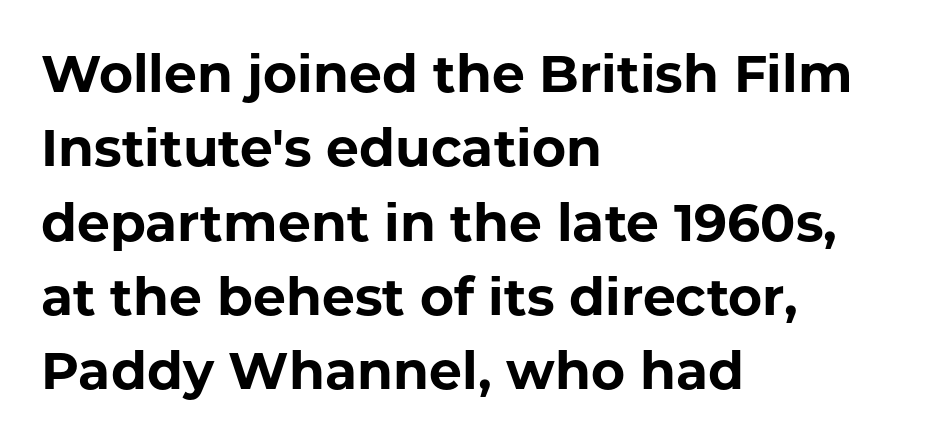
Q: Is the text bold? A: Yes.
Q: Is the text italic (slanted)? A: No, it is upright.
Q: Is the typeface a serif or a sans-serif typeface? A: Sans-serif.
Q: Is the text underlined? A: No.
Q: How is the paragraph aligned? A: Left-aligned.
Q: Is the spacing between letters normal or unusually wide? A: Normal.
Q: Is the spacing between lines tight, normal or loose? A: Normal.
Q: Width (condensed, normal, or wide)? A: Normal.
Q: Stroke contrast? A: Low.
Q: x-height? A: Medium.
Q: Monospaced? A: No.
